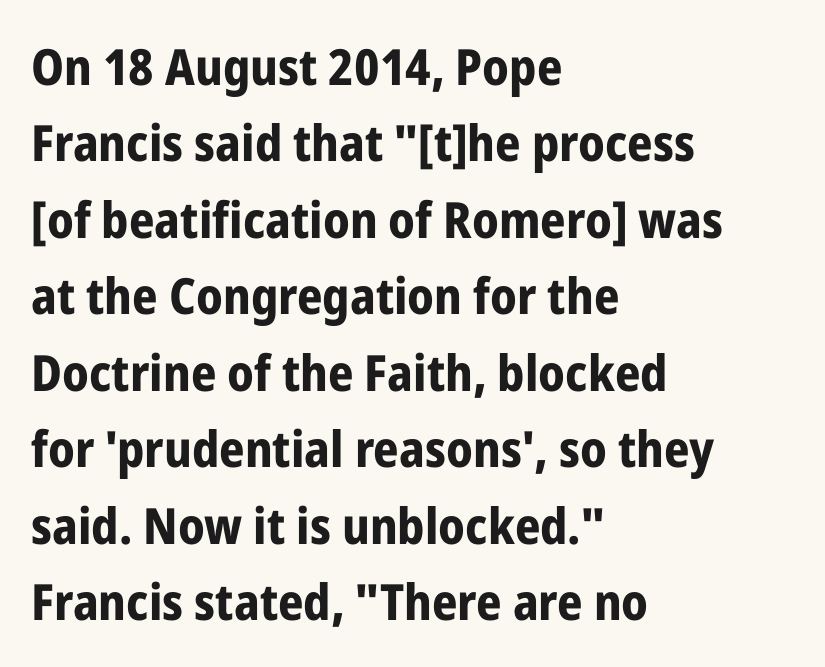
Thick stems and heavy bowls — unmistakably bold. Examine the stroke ends and you'll find no serifs. The face used here is proportionally spaced, like ordinary book or web type. The font's upright variant was chosen for this text. The line-height multiplier appears to be the usual default.
